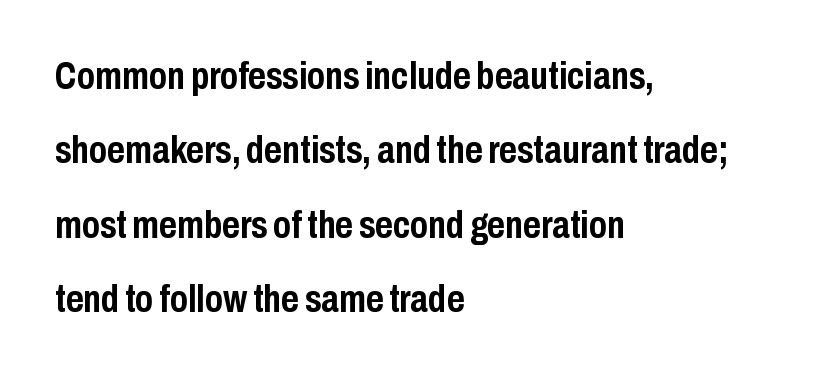
Q: Is the text bold? A: Yes.
Q: Is the text italic (slanted)? A: No, it is upright.
Q: Is the typeface a serif or a sans-serif typeface? A: Sans-serif.
Q: Is the text underlined? A: No.
Q: How is the paragraph aligned? A: Left-aligned.
Q: Is the spacing between letters normal or unusually wide? A: Normal.
Q: Is the spacing between lines tight, normal or loose? A: Loose.
Q: Width (condensed, normal, or wide)? A: Condensed.
Q: Stroke contrast? A: Low.
Q: x-height? A: Medium.
Q: Monospaced? A: No.
